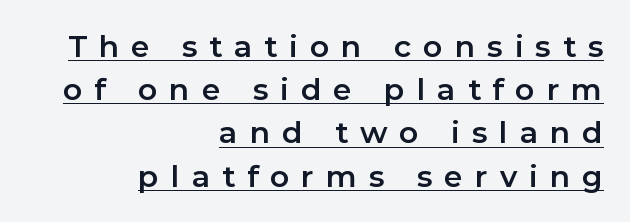
Q: Is the text italic (slanted)? A: No, it is upright.
Q: Is the typeface a serif or a sans-serif typeface? A: Sans-serif.
Q: Is the text underlined? A: Yes.
Q: How is the paragraph aligned? A: Right-aligned.
Q: Is the spacing between letters normal or unusually wide? A: Unusually wide.
Q: Is the spacing between lines tight, normal or loose? A: Normal.
Q: Width (condensed, normal, or wide)? A: Normal.
Q: Stroke contrast? A: Low.
Q: x-height? A: Medium.
Q: Monospaced? A: No.
